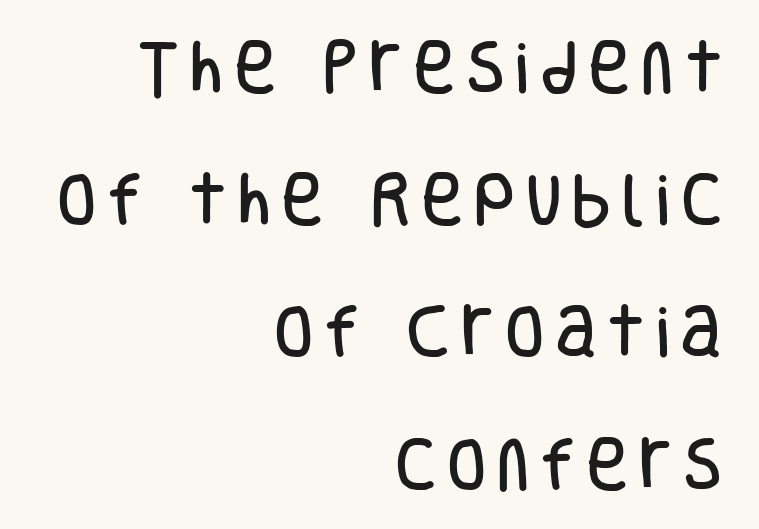
The image shows 57 px condensed sans-serif type, upright; set right-aligned, loose line spacing (2.32x), not underlined; low stroke contrast and a large x-height.
